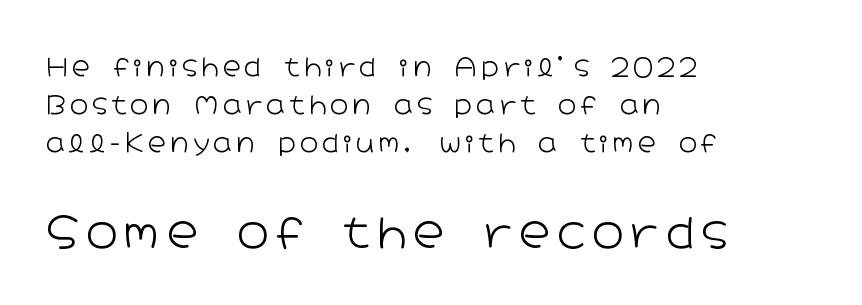
Which chunk is bigger? The second one — the bottom block dwarfs the top. Stroke terminals: plain, sans-serif. A classic flush-left, rag-right setting is used for this passage. No heavy texture on the line: the type isn't bold. Underline: absent.
